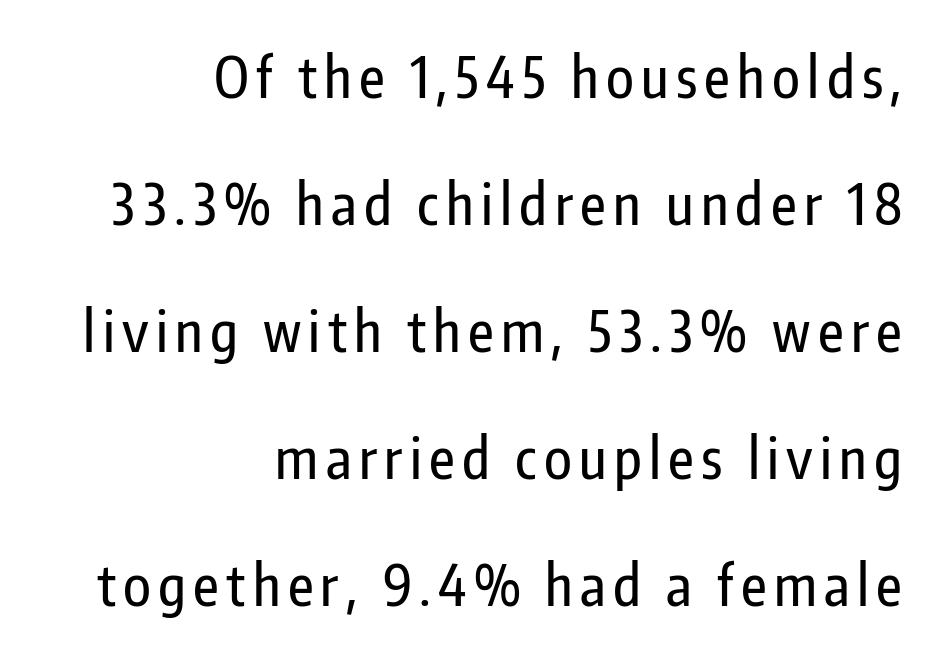
Q: Is the text italic (slanted)? A: No, it is upright.
Q: Is the typeface a serif or a sans-serif typeface? A: Sans-serif.
Q: Is the text underlined? A: No.
Q: How is the paragraph aligned? A: Right-aligned.
Q: Is the spacing between lines tight, normal or loose? A: Loose.
Q: Width (condensed, normal, or wide)? A: Condensed.
Q: Stroke contrast? A: Low.
Q: x-height? A: Medium.
Q: Monospaced? A: No.
